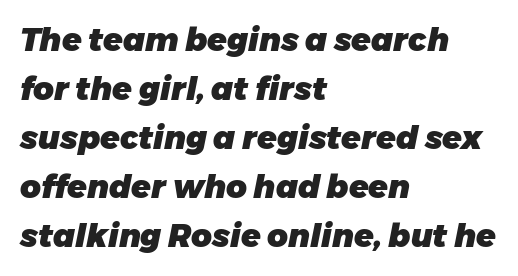
Q: Is the text bold? A: Yes.
Q: Is the text italic (slanted)? A: Yes, it leans right by about 11 degrees.
Q: Is the text underlined? A: No.
Q: How is the paragraph aligned? A: Left-aligned.
Q: Is the spacing between letters normal or unusually wide? A: Normal.
Q: Is the spacing between lines tight, normal or loose? A: Normal.
Q: Width (condensed, normal, or wide)? A: Normal.
Q: Stroke contrast? A: Low.
Q: x-height? A: Medium.
Q: Monospaced? A: No.
